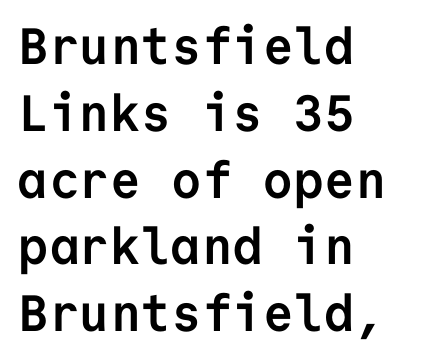
Caption: standard tracking, unaltered. When letters stand straight like this, we call the style roman or upright. Every character here occupies the same horizontal width, giving the sample a typewriter-like rhythm. Notice how descenders clear the ascenders below comfortably — that's standard leading. Font category for this specimen: sans-serif. Unmarked baselines from the first word to the last.
